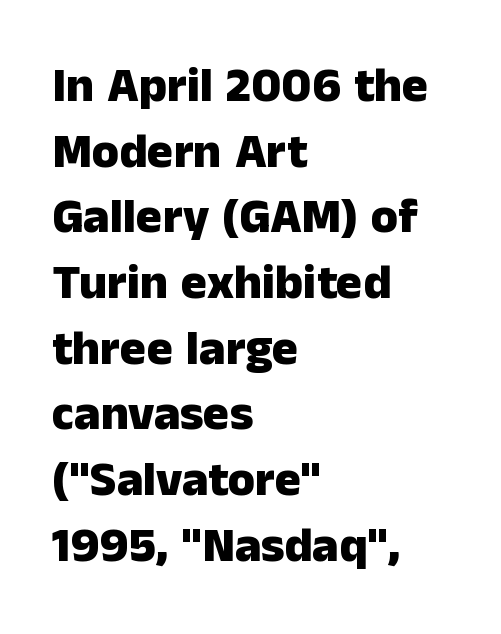
Normally led — the rows are evenly, conventionally spaced. The type sits square on the baseline with zero lean. Casual observation: everything's shoved over to the left. The baseline area is clear. Spacing verdict: proportional, widths tailored to each character. Are there feet on the stems? There aren't — it's a sans.
